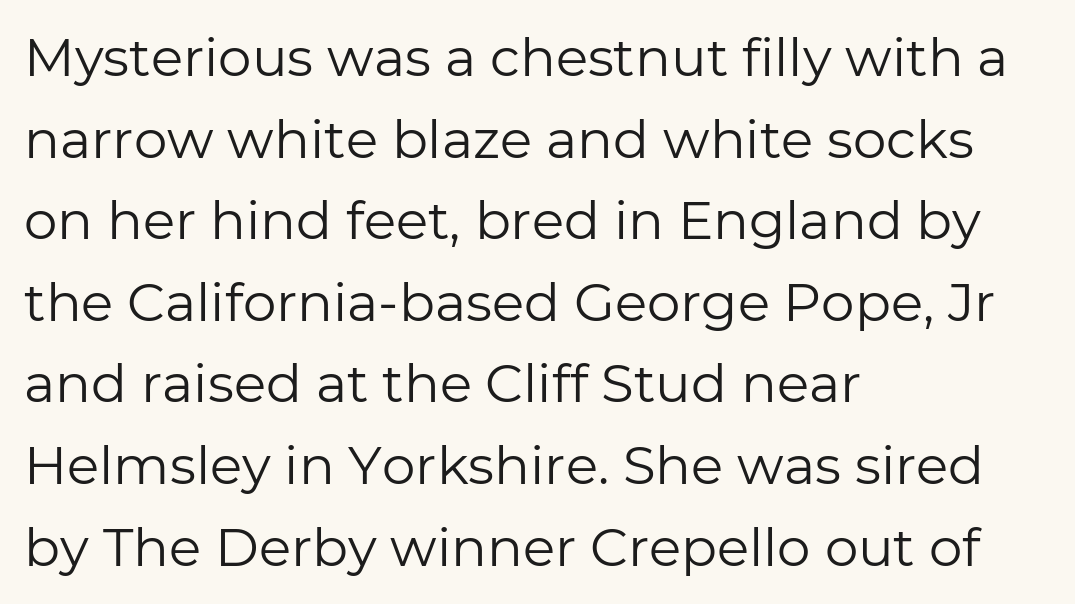
Q: Is the text bold? A: No.
Q: Is the text italic (slanted)? A: No, it is upright.
Q: Is the typeface a serif or a sans-serif typeface? A: Sans-serif.
Q: Is the text underlined? A: No.
Q: How is the paragraph aligned? A: Left-aligned.
Q: Is the spacing between letters normal or unusually wide? A: Normal.
Q: Is the spacing between lines tight, normal or loose? A: Normal.
Q: Width (condensed, normal, or wide)? A: Normal.
Q: Stroke contrast? A: Low.
Q: x-height? A: Medium.
Q: Monospaced? A: No.
